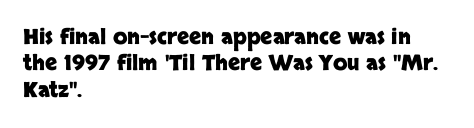
The image shows 21 px bold type, upright; set left-aligned, normal line spacing (1.26x), normal letter spacing, not underlined.
